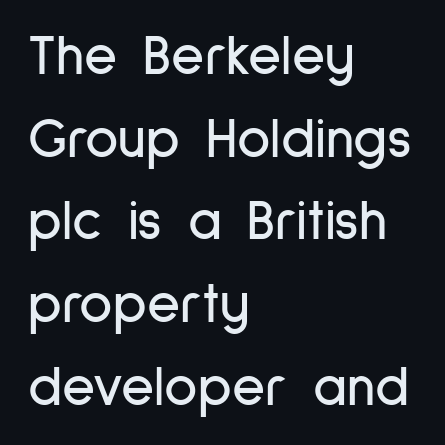
The image shows 57 px condensed sans-serif type, upright; set left-aligned, normal line spacing (1.45x), normal letter spacing, not underlined; low stroke contrast and a medium x-height.
